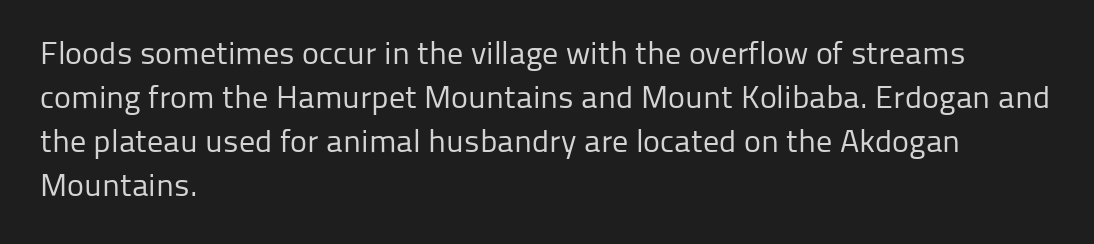
{"serif": "no", "italic": "no", "bold": "no", "weight": "regular", "width": "normal", "stroke_contrast": "low", "x_height": "medium", "monospaced": "no", "underline": "no", "align": "left", "line_spacing": "normal", "line_spacing_ratio": 1.37, "letter_spacing": "normal", "letter_spacing_em": 0.0, "glyph_px": 32}
